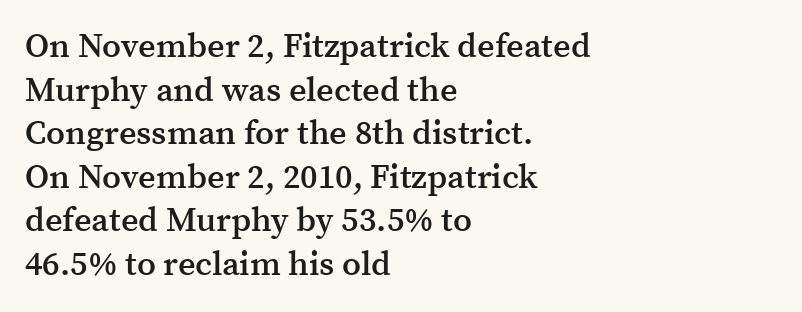
{"serif": "yes", "italic": "no", "bold": "semi", "weight": "semibold", "width": "normal", "stroke_contrast": "medium", "x_height": "medium", "monospaced": "no", "underline": "no", "align": "left", "line_spacing": "normal", "line_spacing_ratio": 1.28, "letter_spacing": "normal", "letter_spacing_em": 0.0, "glyph_px": 34}
